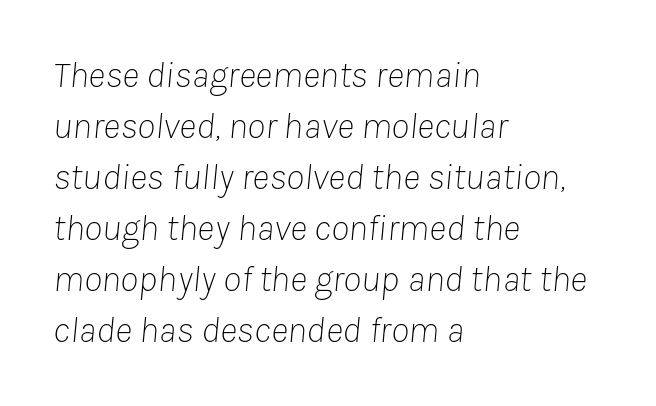
The image shows 37 px thin type, italic (leaning right); set left-aligned, normal line spacing (1.38x), normal letter spacing, not underlined; low stroke contrast and a medium x-height.
